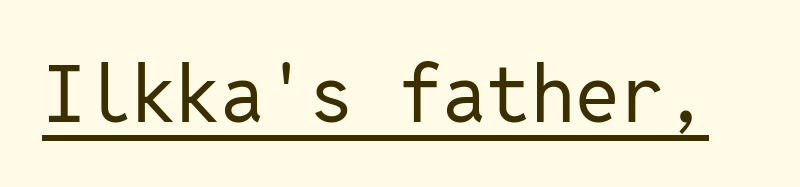
Glyph-to-glyph distance matches everyday printed text. Each letter's strokes conclude bluntly, with no projecting serifs. The face used here is monospaced, like something from a code editor. Italic: no, the glyphs are upright roman. The strokes are not fattened; the text isn't bold. The specimen includes a rule beneath the text block's lines.
